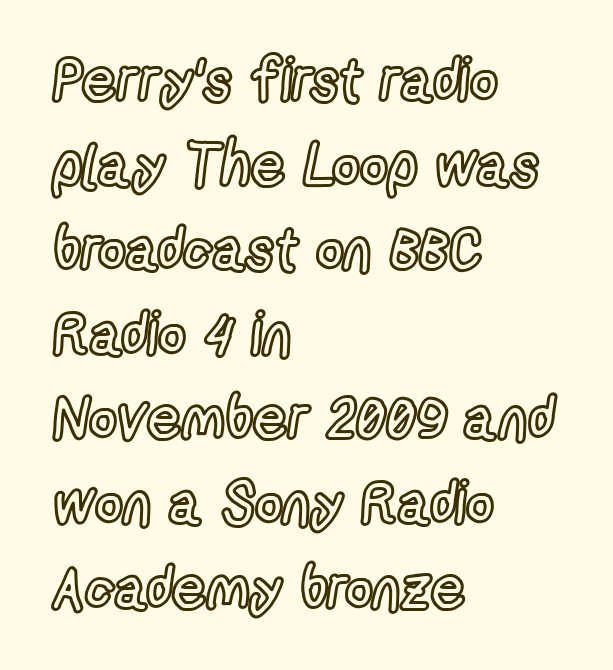
The image shows 60 px condensed type; set left-aligned, normal line spacing (1.41x), normal letter spacing, not underlined; a medium x-height.
